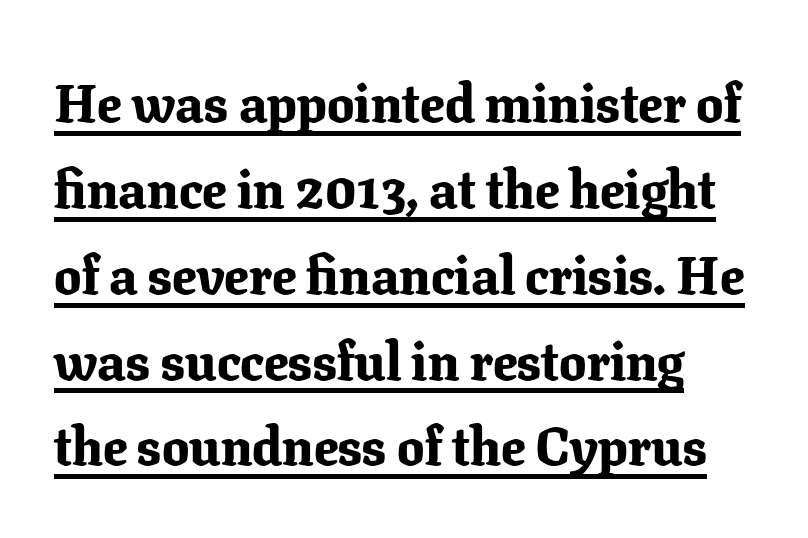
The image shows 54 px bold serif type, upright; set left-aligned, normal line spacing (1.59x), normal letter spacing, underlined; low stroke contrast and a medium x-height.
